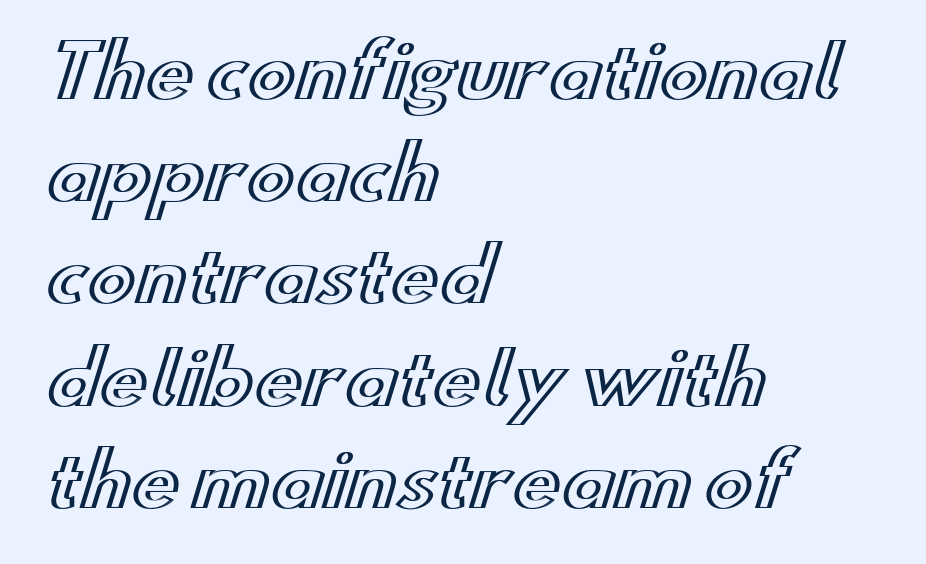
Q: Is the text italic (slanted)? A: Yes.
Q: Is the text underlined? A: No.
Q: How is the paragraph aligned? A: Left-aligned.
Q: Is the spacing between letters normal or unusually wide? A: Normal.
Q: Is the spacing between lines tight, normal or loose? A: Normal.
Q: Width (condensed, normal, or wide)? A: Wide.
Q: x-height? A: Small.
Q: Monospaced? A: No.
